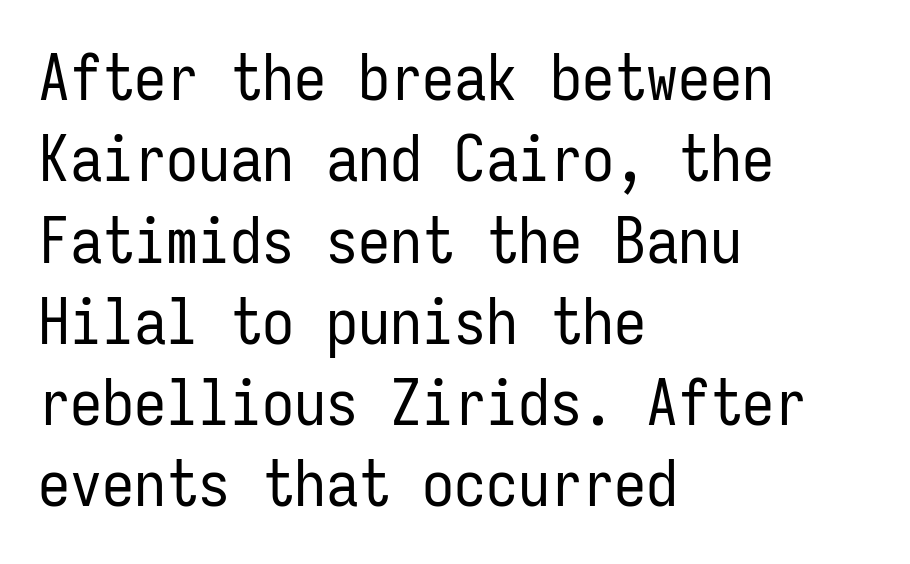
{"serif": "no", "italic": "no", "bold": "no", "weight": "regular", "width": "condensed", "stroke_contrast": "low", "x_height": "medium", "monospaced": "yes", "underline": "no", "align": "left", "line_spacing": "normal", "line_spacing_ratio": 1.27, "letter_spacing": "normal", "letter_spacing_em": 0.0, "glyph_px": 64}
